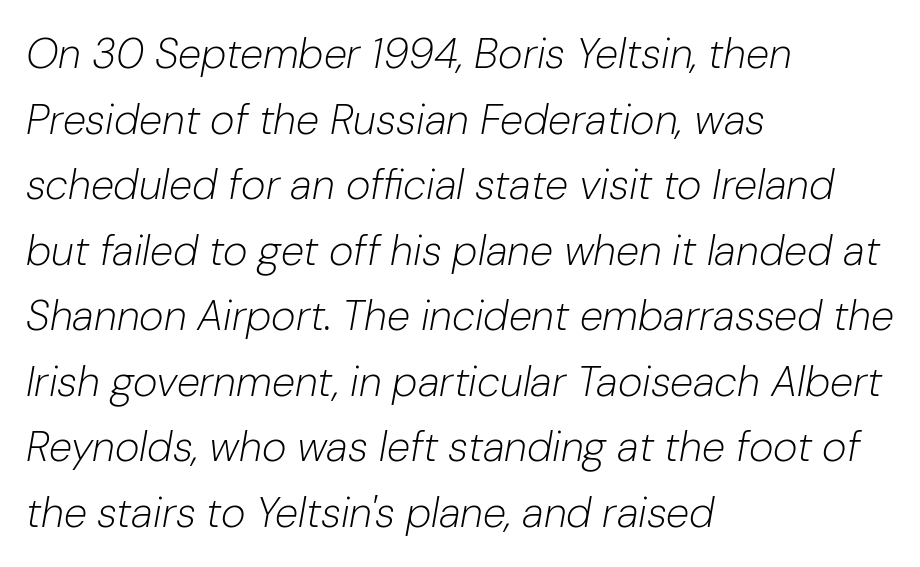
{"italic": "yes", "lean": "right", "slant_degrees": 10, "bold": "no", "weight": "light", "width": "normal", "stroke_contrast": "low", "x_height": "medium", "monospaced": "no", "underline": "no", "align": "left", "line_spacing": "normal", "line_spacing_ratio": 1.56, "letter_spacing": "normal", "letter_spacing_em": 0.0, "glyph_px": 42}
